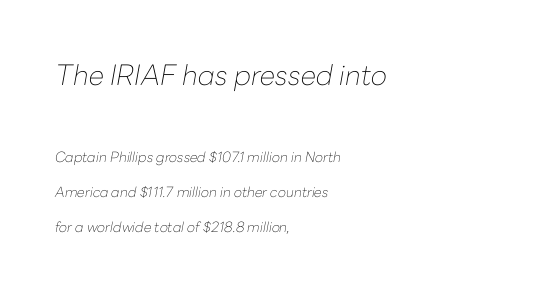
Q: Is the text bold? A: No.
Q: Is the text italic (slanted)? A: Yes, it leans right by about 10 degrees.
Q: Is the text underlined? A: No.
Q: How is the paragraph aligned? A: Left-aligned.
Q: Is the spacing between letters normal or unusually wide? A: Normal.
Q: Is the spacing between lines tight, normal or loose? A: Loose.
Q: Which block of text is set in a larger size, the first (top) or the second (bottom)? A: The first (top) one.
Q: Width (condensed, normal, or wide)? A: Normal.
Q: Stroke contrast? A: Low.
Q: x-height? A: Medium.
Q: Monospaced? A: No.
